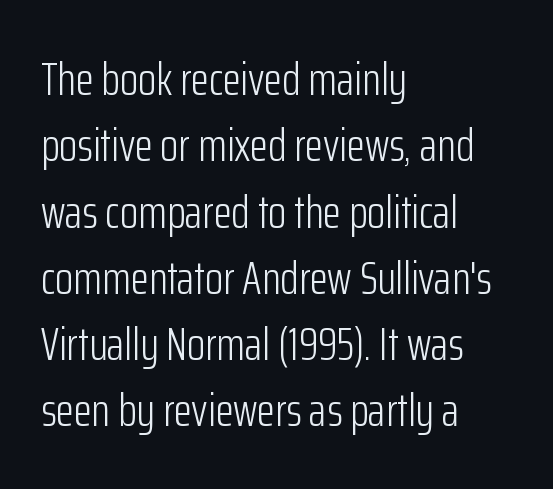
The image shows 47 px light, condensed sans-serif type, upright; set left-aligned, normal line spacing (1.41x), normal letter spacing, not underlined; low stroke contrast and a medium x-height.
